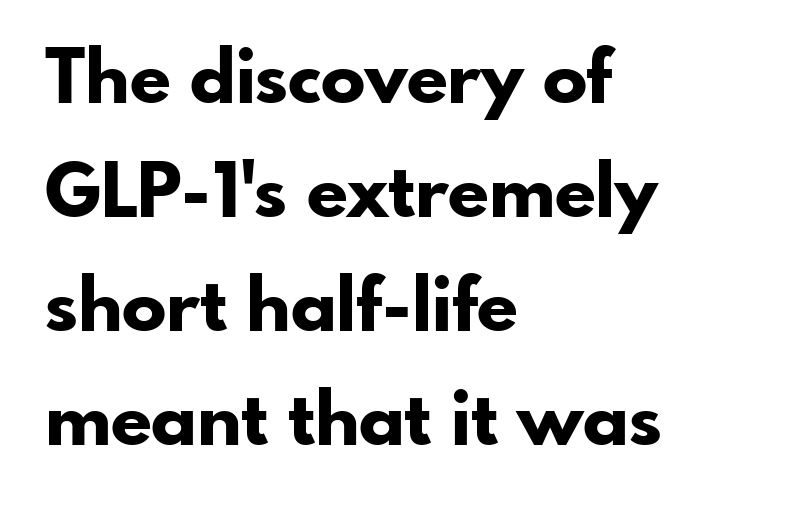
{"serif": "no", "italic": "no", "bold": "yes", "weight": "bold", "width": "normal", "stroke_contrast": "low", "x_height": "small", "monospaced": "no", "underline": "no", "align": "left", "line_spacing": "normal", "line_spacing_ratio": 1.54, "letter_spacing": "normal", "letter_spacing_em": 0.0, "glyph_px": 74}
